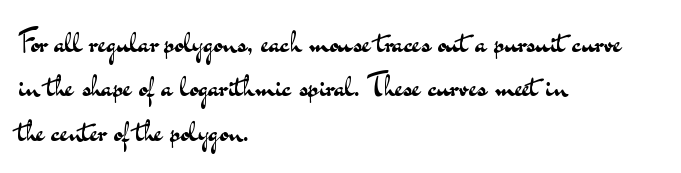
Q: Is the text bold? A: No.
Q: Is the text italic (slanted)? A: Yes.
Q: Is the typeface a serif or a sans-serif typeface? A: Sans-serif.
Q: Is the text underlined? A: No.
Q: How is the paragraph aligned? A: Left-aligned.
Q: Is the spacing between letters normal or unusually wide? A: Normal.
Q: Is the spacing between lines tight, normal or loose? A: Normal.
Q: Width (condensed, normal, or wide)? A: Wide.
Q: Stroke contrast? A: Medium.
Q: x-height? A: Small.
Q: Monospaced? A: No.
